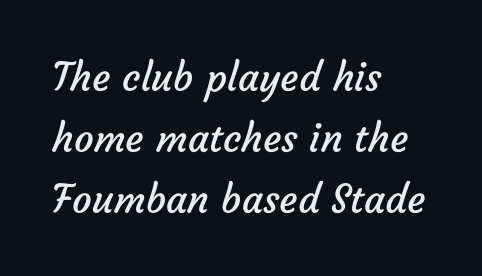
{"serif": "no", "bold": "no", "weight": "regular", "width": "normal", "stroke_contrast": "low", "x_height": "medium", "monospaced": "no", "underline": "no", "align": "left", "line_spacing": "normal", "line_spacing_ratio": 1.56, "letter_spacing": "normal", "letter_spacing_em": 0.0, "glyph_px": 39}
